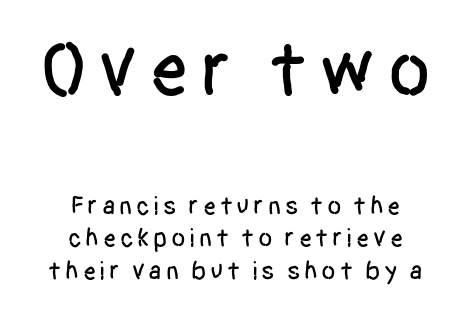
Q: Is the text italic (slanted)? A: No, it is upright.
Q: Is the typeface a serif or a sans-serif typeface? A: Sans-serif.
Q: Is the text underlined? A: No.
Q: How is the paragraph aligned? A: Centered.
Q: Is the spacing between lines tight, normal or loose? A: Normal.
Q: Which block of text is set in a larger size, the first (top) or the second (bottom)? A: The first (top) one.
Q: Width (condensed, normal, or wide)? A: Condensed.
Q: Stroke contrast? A: Low.
Q: x-height? A: Large.
Q: Monospaced? A: No.
